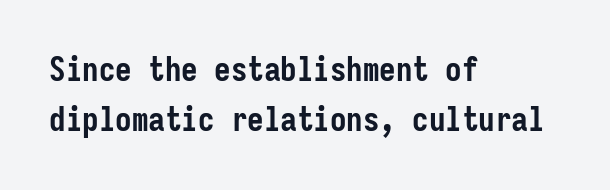
The image shows 33 px semibold, condensed sans-serif type, upright, monospaced; set left-aligned, normal line spacing (1.51x), normal letter spacing, not underlined; low stroke contrast and a medium x-height.
